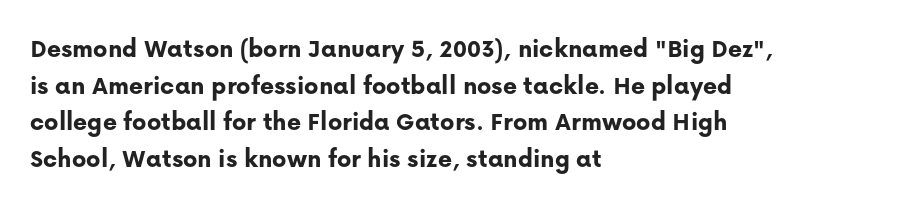
Q: Is the text bold? A: Yes.
Q: Is the text italic (slanted)? A: No, it is upright.
Q: Is the text underlined? A: No.
Q: How is the paragraph aligned? A: Left-aligned.
Q: Is the spacing between letters normal or unusually wide? A: Normal.
Q: Is the spacing between lines tight, normal or loose? A: Normal.
